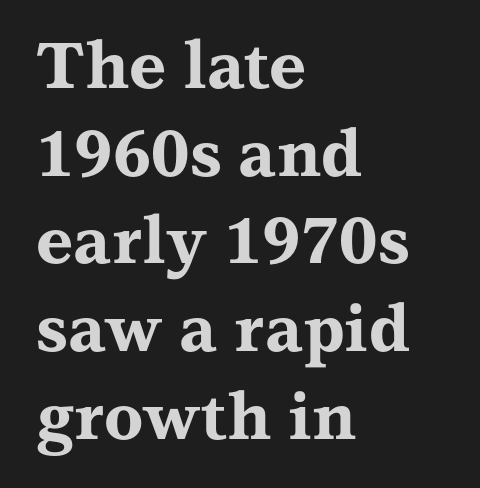
{"serif": "yes", "italic": "no", "bold": "yes", "weight": "bold", "width": "wide", "stroke_contrast": "medium", "x_height": "medium", "monospaced": "no", "underline": "no", "align": "left", "line_spacing": "normal", "line_spacing_ratio": 1.37, "letter_spacing": "normal", "letter_spacing_em": 0.0, "glyph_px": 64}
